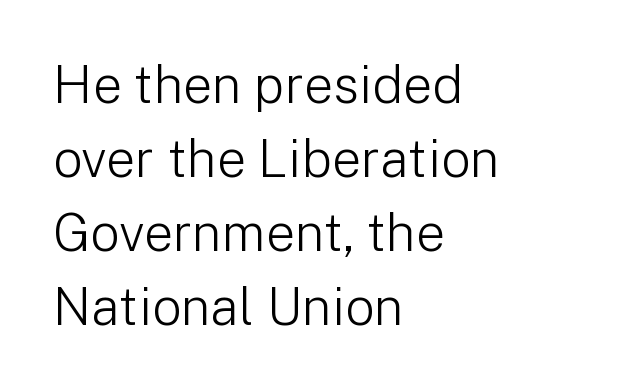
The image shows 52 px light sans-serif type, upright; set left-aligned, normal line spacing (1.42x), normal letter spacing, not underlined; low stroke contrast and a medium x-height.
